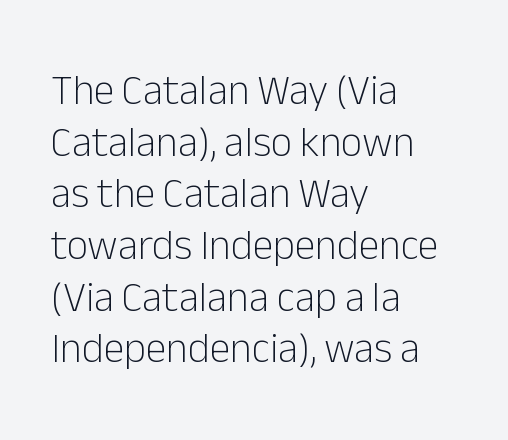
The image shows 42 px light sans-serif type, upright; set left-aligned, line spacing 1.23x, normal letter spacing, not underlined; low stroke contrast and a medium x-height.
